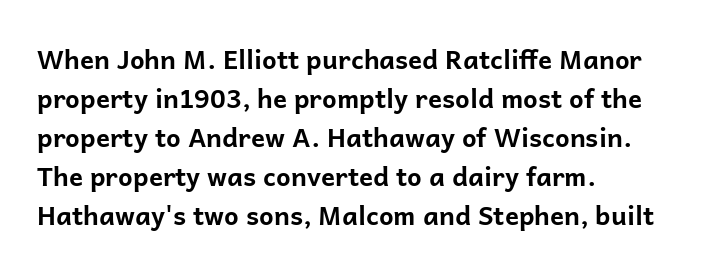
{"italic": "no", "bold": "yes", "underline": "no", "align": "left", "line_spacing": "normal", "line_spacing_ratio": 1.5, "letter_spacing": "normal", "letter_spacing_em": 0.0, "glyph_px": 26}
